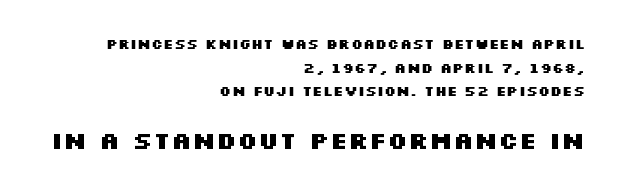
Q: Is the text bold? A: Yes.
Q: Is the text italic (slanted)? A: No, it is upright.
Q: Is the text underlined? A: No.
Q: How is the paragraph aligned? A: Right-aligned.
Q: Is the spacing between letters normal or unusually wide? A: Normal.
Q: Is the spacing between lines tight, normal or loose? A: Normal.
Q: Which block of text is set in a larger size, the first (top) or the second (bottom)? A: The second (bottom) one.
